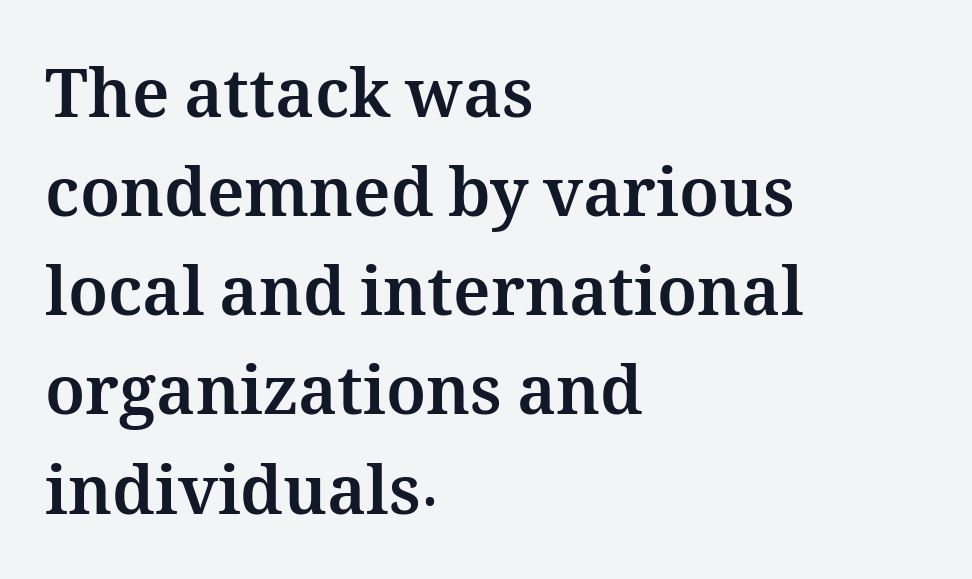
Q: Is the text bold? A: Yes.
Q: Is the text italic (slanted)? A: No, it is upright.
Q: Is the text underlined? A: No.
Q: How is the paragraph aligned? A: Left-aligned.
Q: Is the spacing between letters normal or unusually wide? A: Normal.
Q: Is the spacing between lines tight, normal or loose? A: Normal.
Q: Width (condensed, normal, or wide)? A: Normal.
Q: Stroke contrast? A: Medium.
Q: x-height? A: Medium.
Q: Monospaced? A: No.
